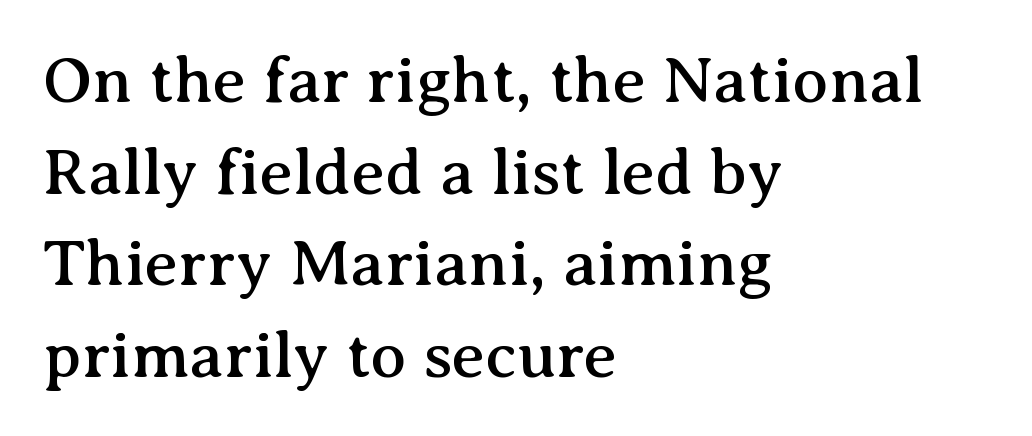
Q: Is the text italic (slanted)? A: No, it is upright.
Q: Is the typeface a serif or a sans-serif typeface? A: Serif.
Q: Is the text underlined? A: No.
Q: How is the paragraph aligned? A: Left-aligned.
Q: Is the spacing between letters normal or unusually wide? A: Normal.
Q: Is the spacing between lines tight, normal or loose? A: Normal.
Q: Width (condensed, normal, or wide)? A: Normal.
Q: Stroke contrast? A: Medium.
Q: x-height? A: Medium.
Q: Monospaced? A: No.
